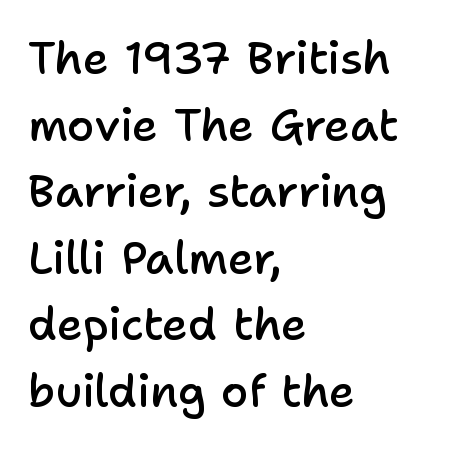
Layout note: lines flush left. Serif or sans? Sans — the stroke terminals are bare. The typesetting leans somewhat heavy: a semibold. The vertical gap from one line to the next is medium. Clear beneath every line of the passage.
